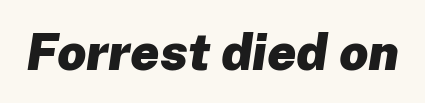
The string is rendered with underlining switched off. The face used here has a pronounced slope to its letters. Observe the ordinary spacing: letters are neighbours, not strangers. Emphasis by weight is at full strength: bold. Is this a fixed-width face? No — the glyphs have proportional, varying widths.
